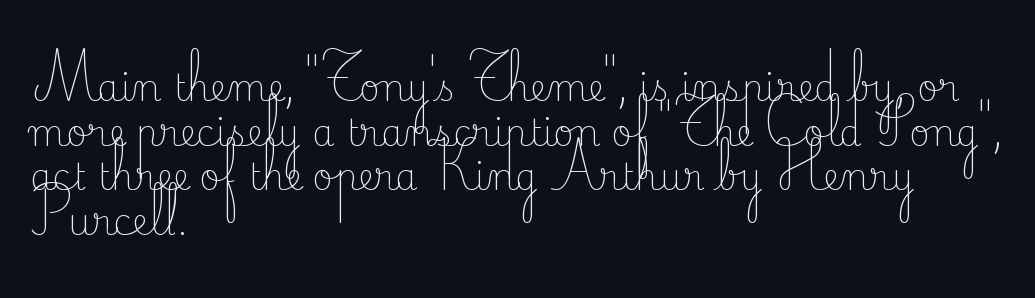
These lines are set flush left with a ragged right edge. Spacing verdict: proportional, widths tailored to each character. Weight class: somewhere from thin through regular. Unmarked baselines from the first word to the last. The passage shown has conventional tracking throughout.
